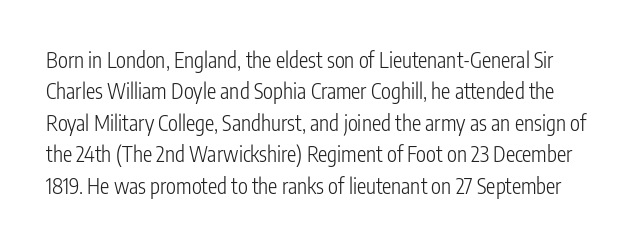
{"italic": "no", "bold": "no", "underline": "no", "line_spacing": "normal", "line_spacing_ratio": 1.5, "letter_spacing": "normal", "letter_spacing_em": 0.0, "glyph_px": 21}
